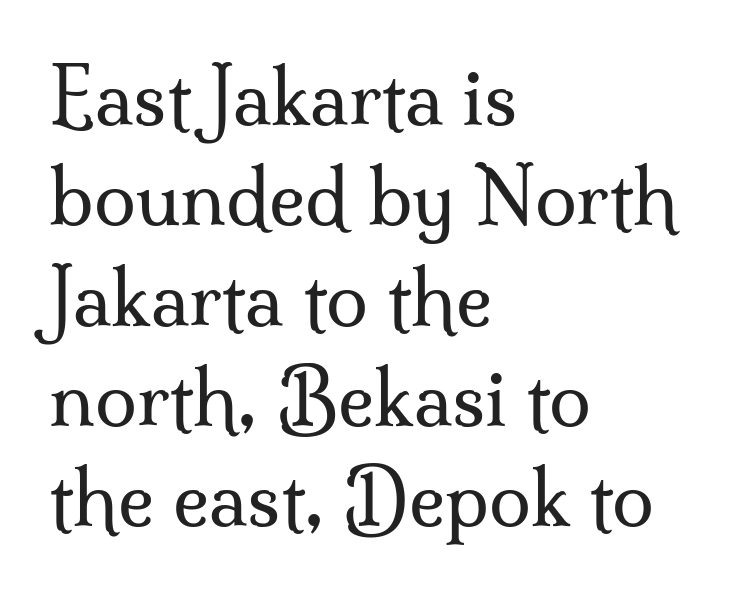
How would I describe the line gaps? Plain and ordinary. Reading down the block, your eye returns to a fixed left position each line. Proportional: the letters do not fall into vertical columns. Plain, unruled lines of type.
